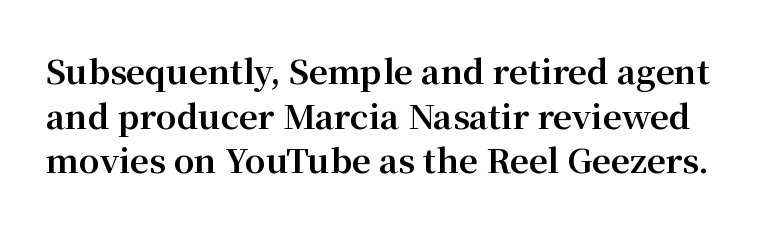
{"serif": "yes", "italic": "no", "bold": "yes", "weight": "bold", "width": "normal", "stroke_contrast": "medium", "x_height": "medium", "monospaced": "no", "underline": "no", "line_spacing": "normal", "line_spacing_ratio": 1.35, "letter_spacing": "normal", "letter_spacing_em": 0.0, "glyph_px": 33}
